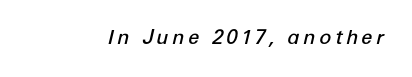
The image shows 20 px text type, italic (leaning right); set not underlined.
